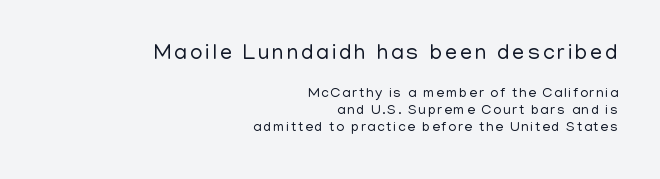
{"italic": "no", "bold": "no", "underline": "no", "align": "right", "line_spacing_ratio": 1.2, "larger_block": "first", "size_ratio": 1.57, "glyph_px": 22}
